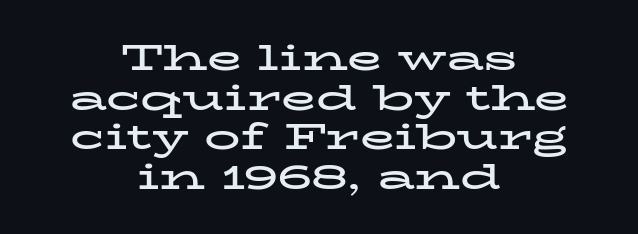
Q: Is the text bold? A: Yes.
Q: Is the text italic (slanted)? A: No, it is upright.
Q: Is the typeface a serif or a sans-serif typeface? A: Serif.
Q: Is the text underlined? A: No.
Q: How is the paragraph aligned? A: Centered.
Q: Is the spacing between letters normal or unusually wide? A: Normal.
Q: Is the spacing between lines tight, normal or loose? A: Tight.
Q: Width (condensed, normal, or wide)? A: Wide.
Q: Stroke contrast? A: Low.
Q: x-height? A: Medium.
Q: Monospaced? A: No.
